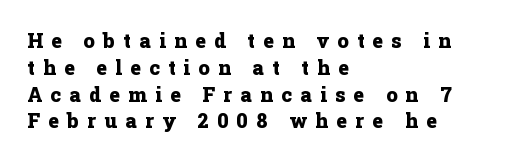
The image shows 20 px bold type, upright; set left-aligned, normal line spacing (1.34x), unusually wide letter spacing (+0.42 em), not underlined.
